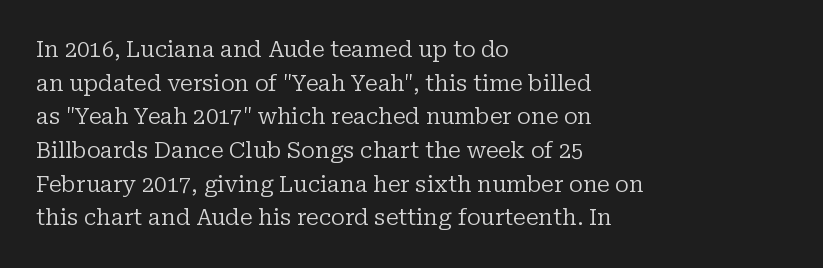
Q: Is the text bold? A: No.
Q: Is the text italic (slanted)? A: No, it is upright.
Q: Is the text underlined? A: No.
Q: How is the paragraph aligned? A: Left-aligned.
Q: Is the spacing between letters normal or unusually wide? A: Normal.
Q: Is the spacing between lines tight, normal or loose? A: Normal.
